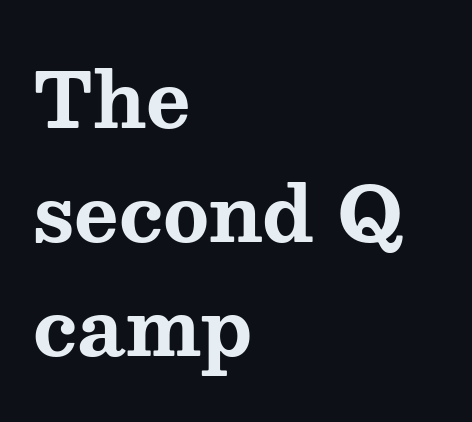
{"serif": "yes", "italic": "no", "bold": "yes", "weight": "bold", "width": "wide", "stroke_contrast": "medium", "x_height": "medium", "monospaced": "no", "underline": "no", "align": "left", "line_spacing": "normal", "line_spacing_ratio": 1.5, "letter_spacing": "normal", "letter_spacing_em": 0.0, "glyph_px": 76}
